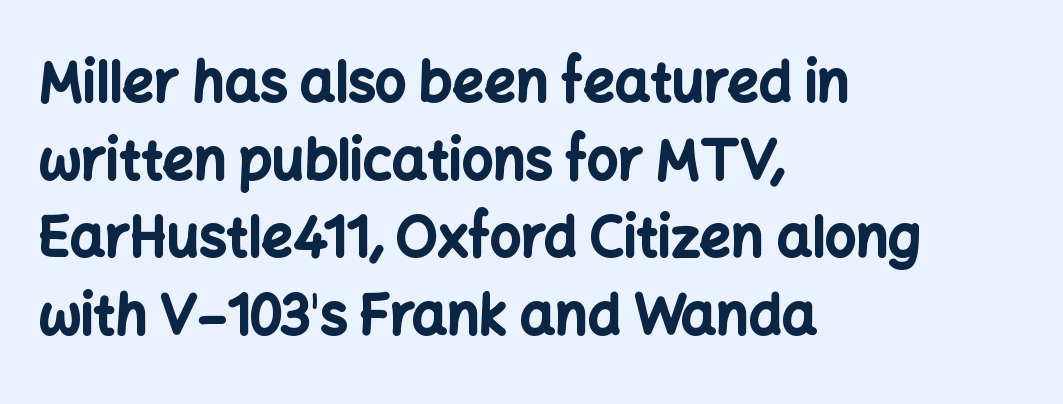
The image shows 55 px bold sans-serif type, upright; set left-aligned, normal line spacing (1.41x), normal letter spacing, not underlined; low stroke contrast and a medium x-height.
